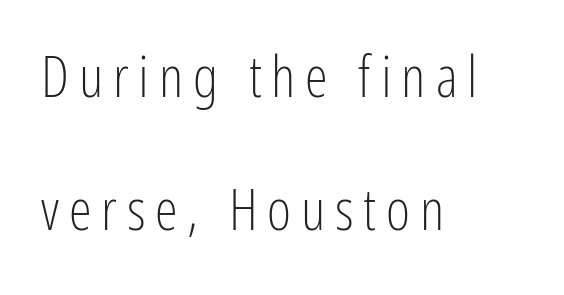
{"serif": "no", "italic": "no", "bold": "no", "weight": "light", "width": "condensed", "stroke_contrast": "low", "x_height": "medium", "monospaced": "no", "underline": "no", "align": "left", "line_spacing": "loose", "line_spacing_ratio": 2.29, "glyph_px": 58}
